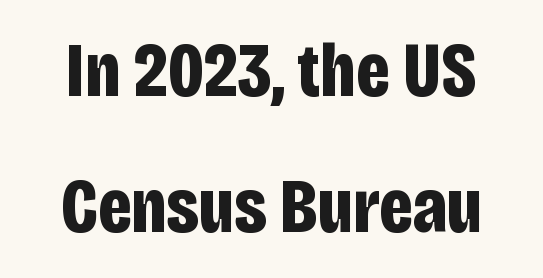
The image shows 78 px bold, condensed sans-serif type, upright; set centered, line spacing 1.75x, normal letter spacing, not underlined; low stroke contrast and a large x-height.
